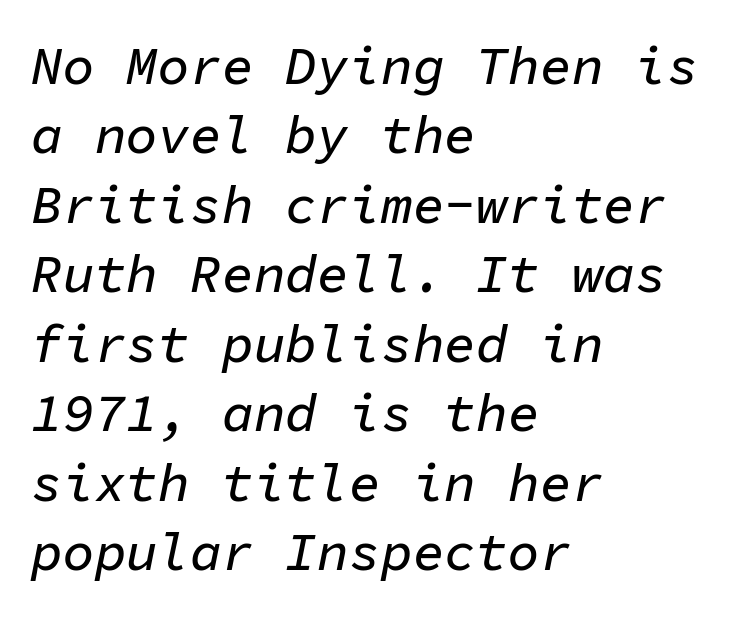
Q: Is the text italic (slanted)? A: Yes, it leans right by about 11 degrees.
Q: Is the text underlined? A: No.
Q: How is the paragraph aligned? A: Left-aligned.
Q: Is the spacing between letters normal or unusually wide? A: Normal.
Q: Is the spacing between lines tight, normal or loose? A: Normal.
Q: Width (condensed, normal, or wide)? A: Normal.
Q: Stroke contrast? A: Low.
Q: x-height? A: Medium.
Q: Monospaced? A: Yes.
